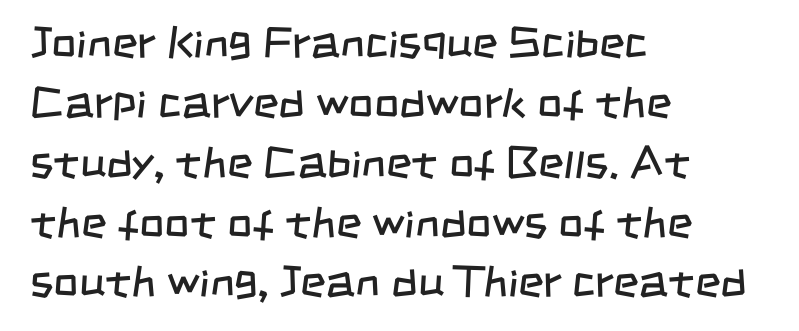
The image shows 44 px regular-weight, condensed sans-serif type; set left-aligned, normal line spacing (1.36x), normal letter spacing, not underlined; low stroke contrast and a large x-height.
